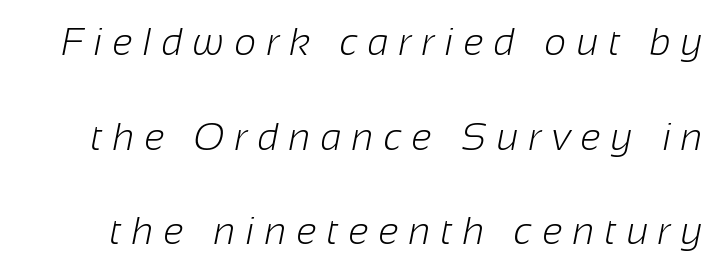
The text was rendered using a sans face with plain stroke endings. The face used here is rendered with a markedly widened letterfit. The letters advance in unequal steps, a hallmark of proportional type. Regarding leading, the lines here are spaced well apart. Nothing heavy about these letters — not bold at all.
